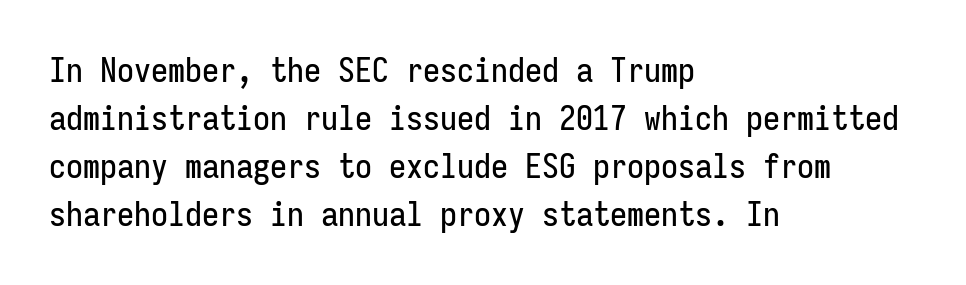
{"serif": "no", "italic": "no", "width": "condensed", "stroke_contrast": "low", "x_height": "medium", "monospaced": "yes", "underline": "no", "align": "left", "line_spacing": "normal", "line_spacing_ratio": 1.41, "letter_spacing": "normal", "letter_spacing_em": 0.0, "glyph_px": 34}
